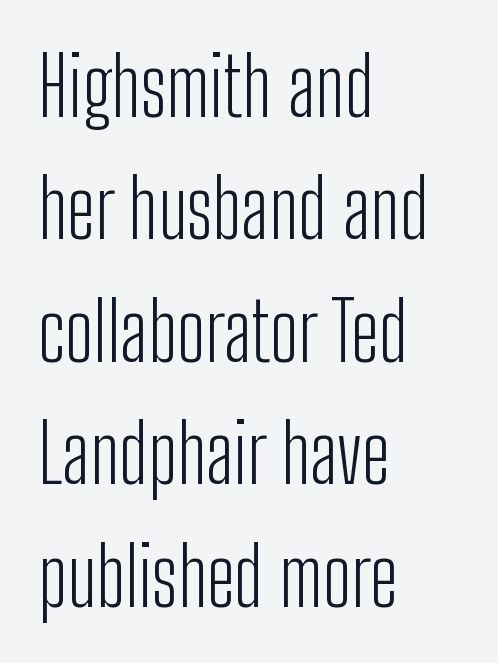
Q: Is the text bold? A: No.
Q: Is the text italic (slanted)? A: No, it is upright.
Q: Is the typeface a serif or a sans-serif typeface? A: Sans-serif.
Q: Is the text underlined? A: No.
Q: How is the paragraph aligned? A: Left-aligned.
Q: Is the spacing between letters normal or unusually wide? A: Normal.
Q: Is the spacing between lines tight, normal or loose? A: Normal.
Q: Width (condensed, normal, or wide)? A: Condensed.
Q: Stroke contrast? A: Low.
Q: x-height? A: Medium.
Q: Monospaced? A: No.
